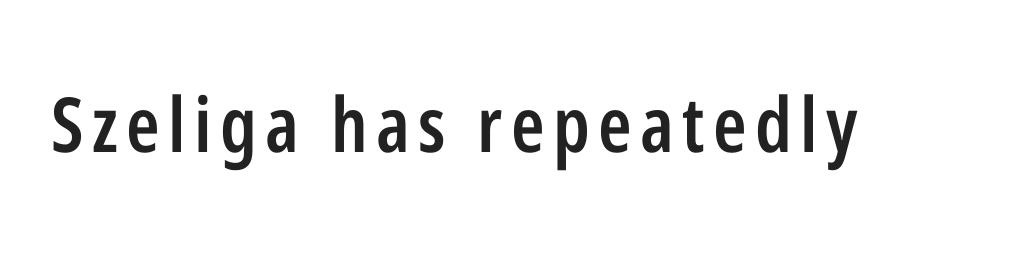
{"serif": "no", "italic": "no", "bold": "semi", "weight": "semibold", "width": "condensed", "stroke_contrast": "low", "x_height": "medium", "monospaced": "no", "underline": "no", "glyph_px": 76}
